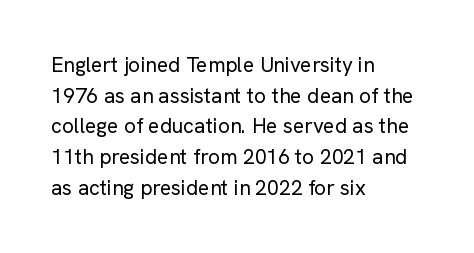
{"italic": "no", "bold": "no", "underline": "no", "align": "left", "line_spacing": "normal", "line_spacing_ratio": 1.46, "letter_spacing": "normal", "letter_spacing_em": 0.0, "glyph_px": 21}
